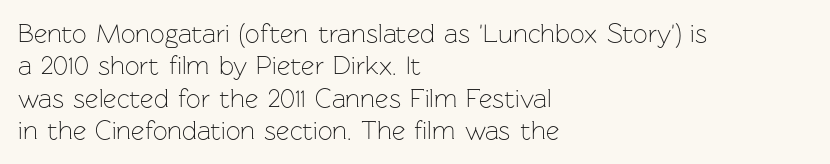
The image shows 26 px text type, upright; set left-aligned, normal line spacing (1.25x), normal letter spacing, not underlined.
